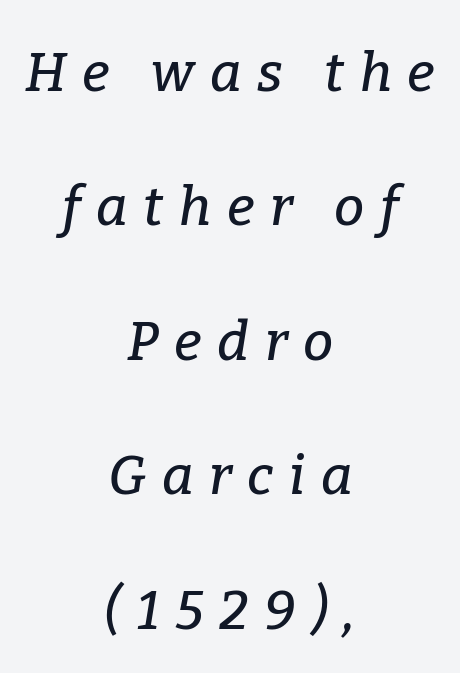
The image shows 54 px serif type, italic (leaning right); set centered, loose line spacing (2.49x), unusually wide letter spacing (+0.29 em), not underlined; low stroke contrast and a medium x-height.
